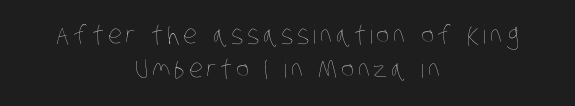
The image shows 25 px text type; set centered, normal line spacing (1.38x), not underlined.
